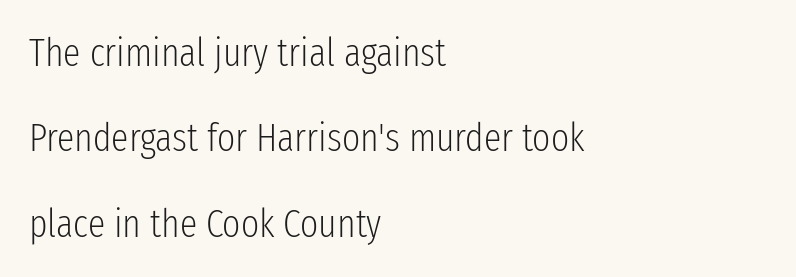
{"serif": "no", "italic": "no", "bold": "no", "weight": "light", "width": "condensed", "stroke_contrast": "low", "x_height": "medium", "monospaced": "no", "underline": "no", "align": "left", "line_spacing": "loose", "line_spacing_ratio": 2.19, "letter_spacing": "normal", "letter_spacing_em": 0.0, "glyph_px": 39}
